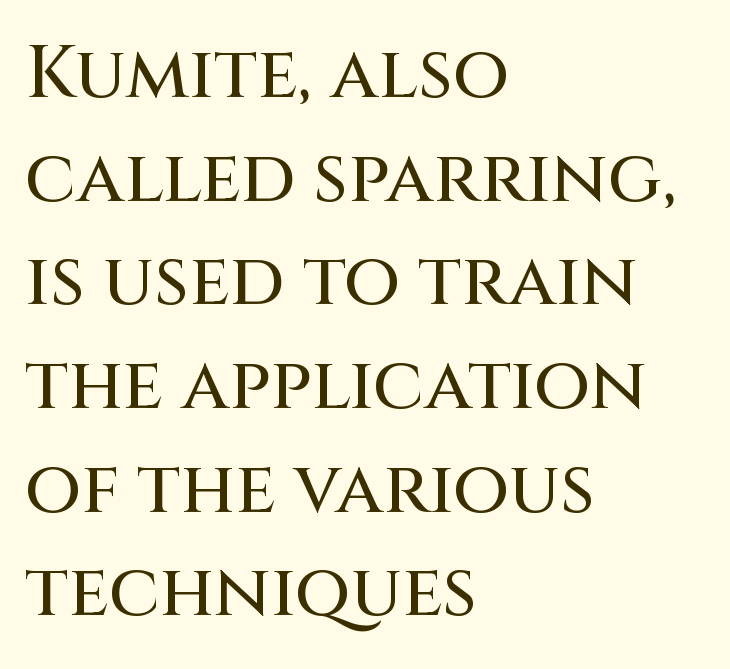
Tall strokes in this sample are plumb rather than angled. How are the letters spaced? Ordinarily, with no added tracking. Leading: standard. Classification — sans serif. A classic flush-left, rag-right setting is used for this passage. The face used here is proportionally spaced, like ordinary book or web type.
